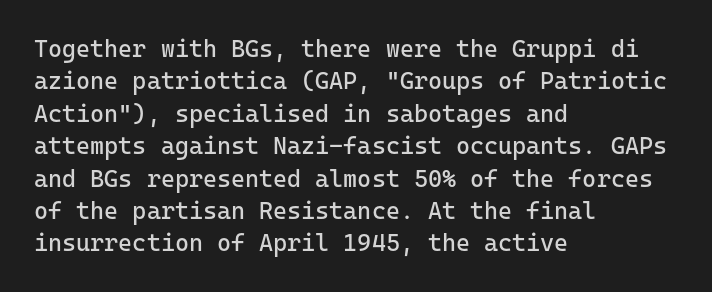
{"italic": "no", "bold": "no", "underline": "no", "align": "left", "line_spacing": "normal", "line_spacing_ratio": 1.35, "letter_spacing": "normal", "letter_spacing_em": 0.0, "glyph_px": 24}
